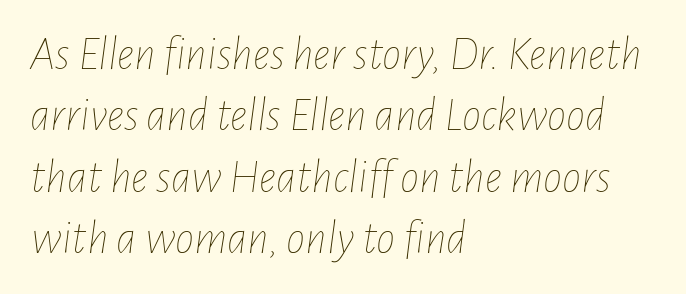
{"italic": "yes", "lean": "right", "slant_degrees": 7, "bold": "no", "weight": "thin", "width": "condensed", "stroke_contrast": "low", "x_height": "medium", "monospaced": "no", "underline": "no", "align": "left", "line_spacing": "normal", "line_spacing_ratio": 1.28, "letter_spacing": "normal", "letter_spacing_em": 0.0, "glyph_px": 48}
